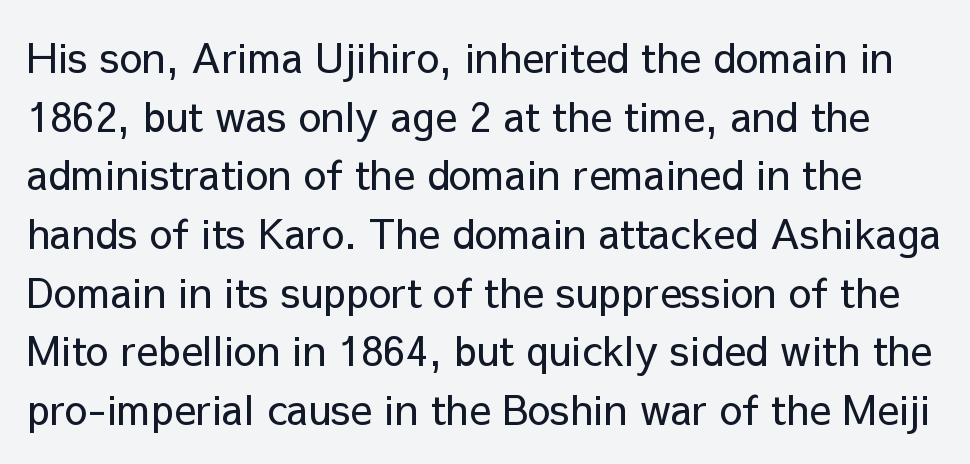
{"serif": "no", "italic": "no", "bold": "no", "weight": "regular", "width": "normal", "stroke_contrast": "low", "x_height": "medium", "monospaced": "no", "underline": "no", "line_spacing": "normal", "line_spacing_ratio": 1.43, "letter_spacing": "normal", "letter_spacing_em": 0.0, "glyph_px": 41}
